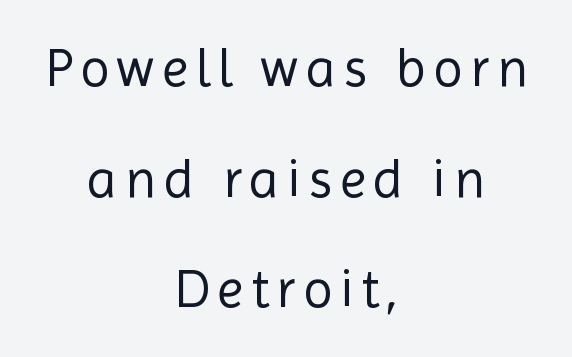
Type style note: lacks serifs. Characters remain perfectly vertical along every line. Typeset on center — no edge is straight. Proportional: the letters do not fall into vertical columns. The rendering uses a large line-height, opening up the rows. The zone under the glyphs is completely vacant.
